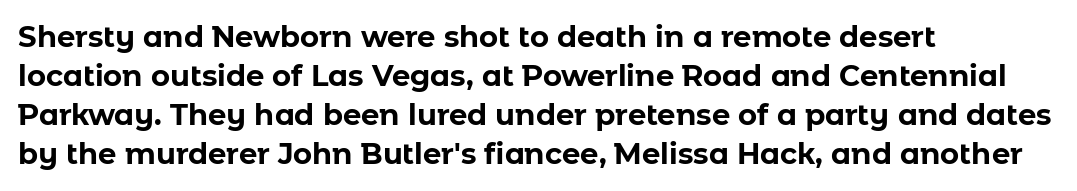
Q: Is the text bold? A: Yes.
Q: Is the text italic (slanted)? A: No, it is upright.
Q: Is the typeface a serif or a sans-serif typeface? A: Sans-serif.
Q: Is the text underlined? A: No.
Q: How is the paragraph aligned? A: Left-aligned.
Q: Is the spacing between letters normal or unusually wide? A: Normal.
Q: Is the spacing between lines tight, normal or loose? A: Normal.
Q: Width (condensed, normal, or wide)? A: Normal.
Q: Stroke contrast? A: Low.
Q: x-height? A: Medium.
Q: Monospaced? A: No.
